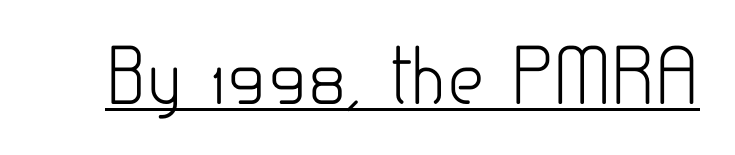
The image shows 73 px light sans-serif type, upright; set normal letter spacing, underlined; low stroke contrast and a small x-height.
